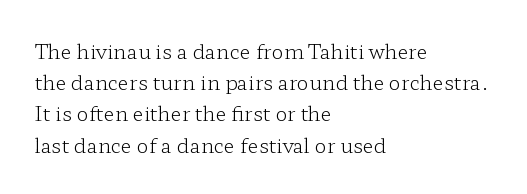
{"italic": "no", "bold": "no", "underline": "no", "align": "left", "line_spacing": "normal", "line_spacing_ratio": 1.56, "letter_spacing": "normal", "letter_spacing_em": 0.0, "glyph_px": 20}
